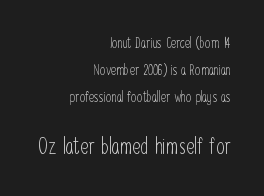
Q: Is the text bold? A: No.
Q: Is the text italic (slanted)? A: No, it is upright.
Q: Is the text underlined? A: No.
Q: How is the paragraph aligned? A: Right-aligned.
Q: Is the spacing between letters normal or unusually wide? A: Normal.
Q: Is the spacing between lines tight, normal or loose? A: Loose.
Q: Which block of text is set in a larger size, the first (top) or the second (bottom)? A: The second (bottom) one.
